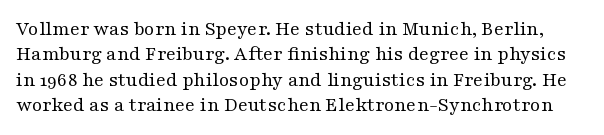
Q: Is the text bold? A: No.
Q: Is the text italic (slanted)? A: No, it is upright.
Q: Is the text underlined? A: No.
Q: Is the spacing between letters normal or unusually wide? A: Normal.
